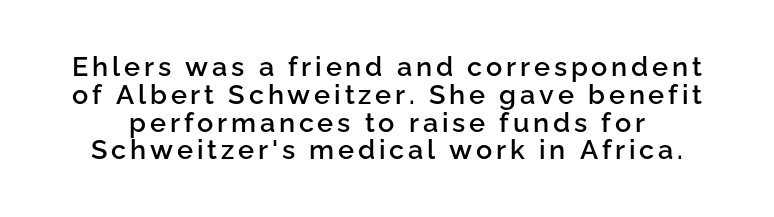
The image shows 27 px text type, upright; set tight line spacing (1.03x), not underlined.
